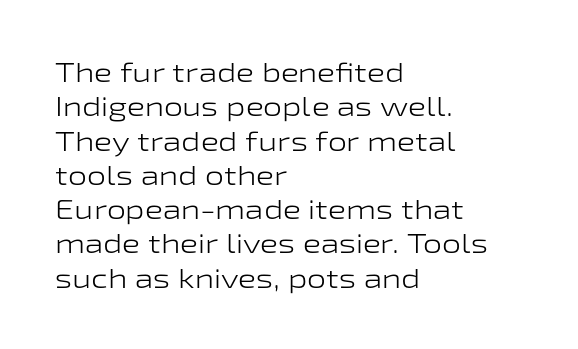
{"italic": "no", "bold": "no", "underline": "no", "align": "left", "line_spacing": "normal", "line_spacing_ratio": 1.27, "letter_spacing": "normal", "letter_spacing_em": 0.0, "glyph_px": 27}
